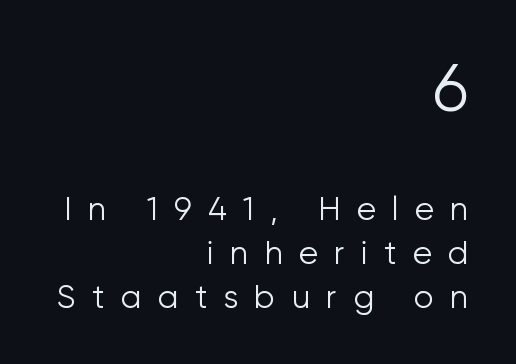
Reading top to bottom, the characters get smaller at the block break. Bare-footed words on every line. Character widths vary here, with narrow letters taking less room than wide ones. Where is the straight margin? On the right. Designer's note — italics off, roman on.
